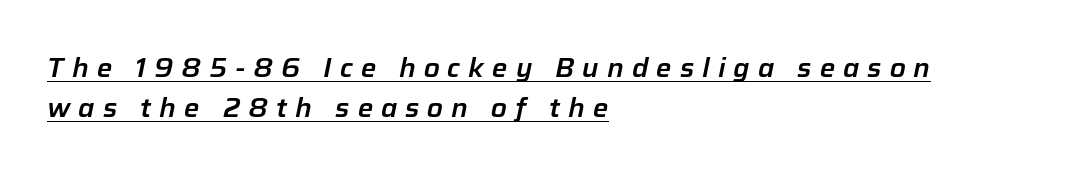
Q: Is the text italic (slanted)? A: Yes, it leans right by about 12 degrees.
Q: Is the text underlined? A: Yes.
Q: How is the paragraph aligned? A: Left-aligned.
Q: Is the spacing between letters normal or unusually wide? A: Unusually wide.
Q: Is the spacing between lines tight, normal or loose? A: Normal.
